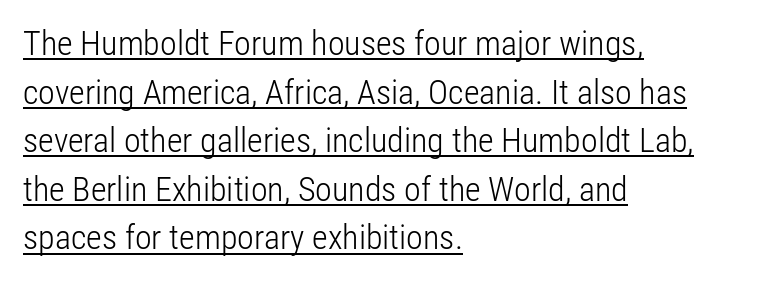
Regular leading. The axis of the letterforms is exactly vertical. Horizontally, the lines are justified to the leading edge only. The passage shown is typeset with a sans-serif family.
